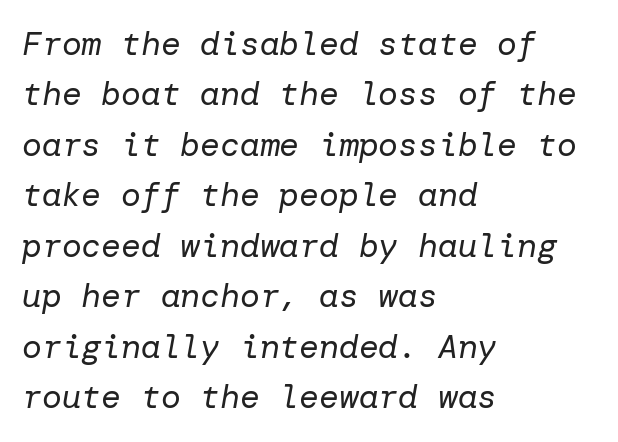
{"italic": "yes", "lean": "right", "slant_degrees": 10, "bold": "no", "weight": "regular", "width": "normal", "stroke_contrast": "low", "x_height": "medium", "underline": "no", "align": "left", "line_spacing": "normal", "line_spacing_ratio": 1.53, "letter_spacing": "normal", "letter_spacing_em": 0.0, "glyph_px": 33}
